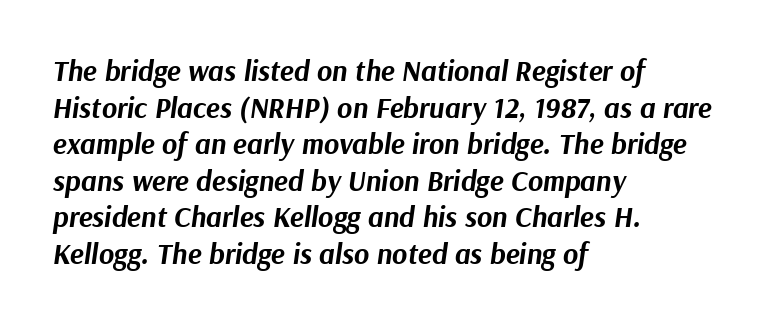
{"italic": "yes", "lean": "right", "slant_degrees": 9, "bold": "yes", "weight": "bold", "width": "normal", "stroke_contrast": "medium", "x_height": "medium", "monospaced": "no", "underline": "no", "align": "left", "line_spacing": "normal", "line_spacing_ratio": 1.26, "letter_spacing": "normal", "letter_spacing_em": 0.0, "glyph_px": 29}
